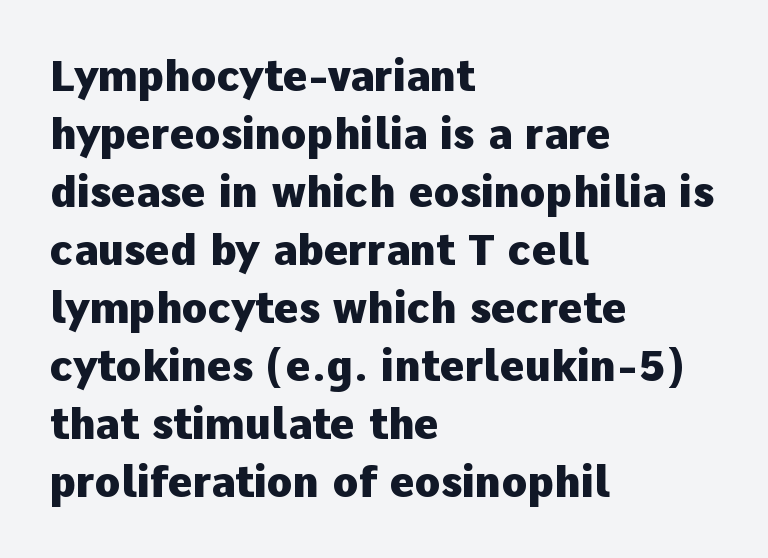
Q: Is the text bold? A: Yes.
Q: Is the text italic (slanted)? A: No, it is upright.
Q: Is the typeface a serif or a sans-serif typeface? A: Sans-serif.
Q: Is the text underlined? A: No.
Q: How is the paragraph aligned? A: Left-aligned.
Q: Is the spacing between letters normal or unusually wide? A: Normal.
Q: Is the spacing between lines tight, normal or loose? A: Normal.
Q: Width (condensed, normal, or wide)? A: Normal.
Q: Stroke contrast? A: Low.
Q: x-height? A: Medium.
Q: Monospaced? A: No.
